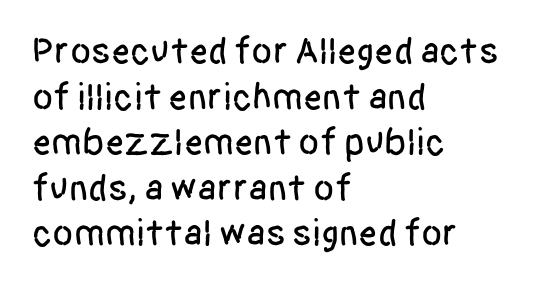
{"serif": "no", "italic": "no", "width": "condensed", "stroke_contrast": "low", "x_height": "large", "monospaced": "no", "underline": "no", "align": "left", "line_spacing_ratio": 1.2, "letter_spacing": "normal", "letter_spacing_em": 0.0, "glyph_px": 38}
